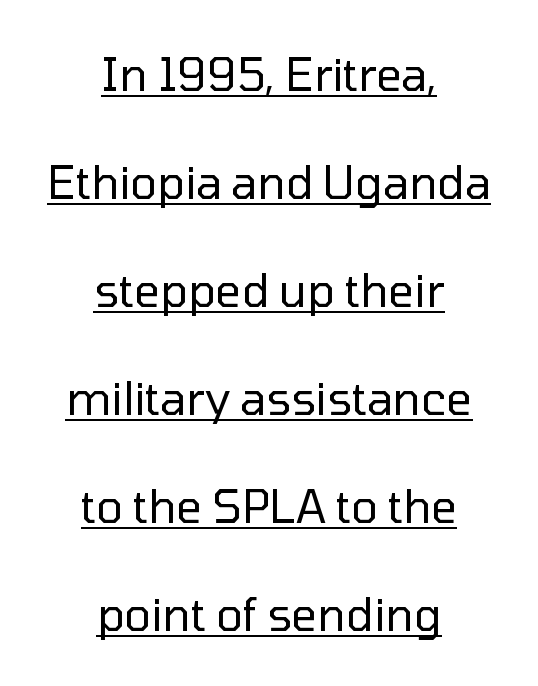
Q: Is the text bold? A: No.
Q: Is the text italic (slanted)? A: No, it is upright.
Q: Is the typeface a serif or a sans-serif typeface? A: Sans-serif.
Q: Is the text underlined? A: Yes.
Q: How is the paragraph aligned? A: Centered.
Q: Is the spacing between letters normal or unusually wide? A: Normal.
Q: Is the spacing between lines tight, normal or loose? A: Loose.
Q: Width (condensed, normal, or wide)? A: Normal.
Q: Stroke contrast? A: Low.
Q: x-height? A: Medium.
Q: Monospaced? A: No.
